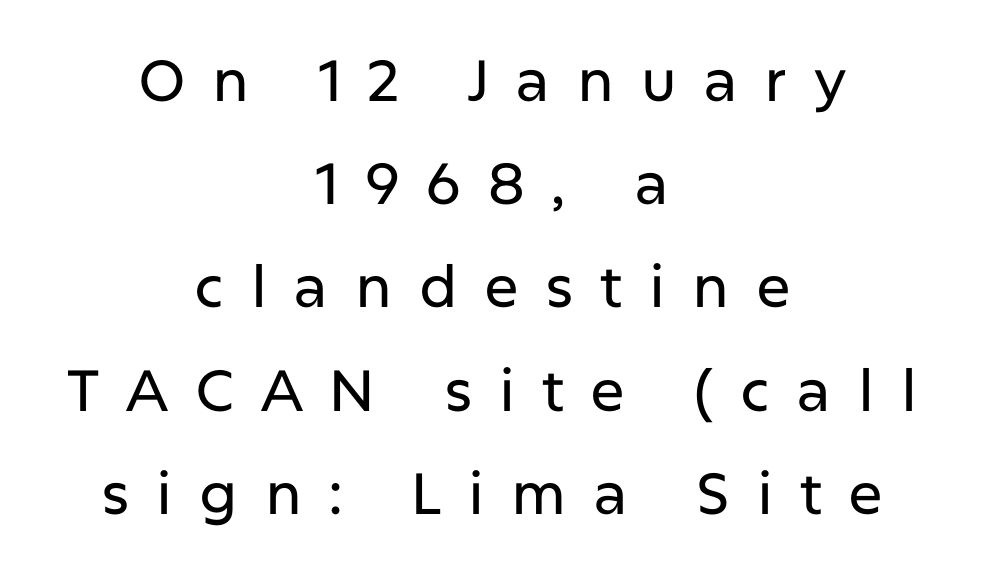
This sample has the flowing, uneven cadence of proportional lettering. The letters stand straight up with perfectly vertical stems. Inter-character spacing is expanded well beyond the font's built-in metrics. Check under the words: just untouched page. In CSS terms this would be text-align: center. The font family rendered here belongs to the sans-serif group.
